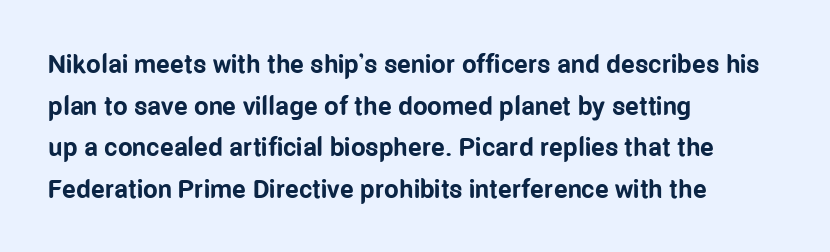
When letters stand straight like this, we call the style roman or upright. Successive baselines arrive at the customary interval. This rendering uses left alignment, leaving the right contour irregular. Notice how thick the strokes are: this is what a full bold looks like.
